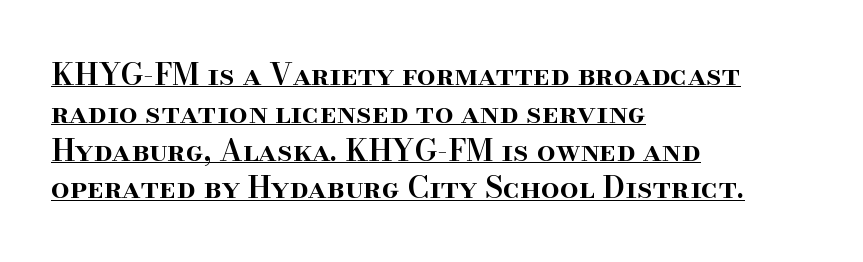
Looks like regular typesetting: each glyph gets only the width it needs. Every row of glyphs begins at an identical x-position on the left. In designer terms, the underline attribute is active on this setting. Is this a sans? No — the strokes have serifs. This rendering leaves character spacing at its baseline value.
